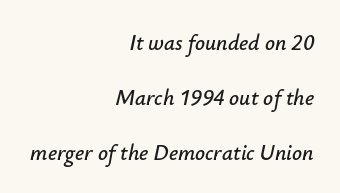
Nothing unusual about the tracking: characters are spaced as the font intends. Horizontally, the lines are justified to the trailing edge only. The designer dialed line spacing up above the default. The whole block is typeset with a tilt. No word sits above an underline.
